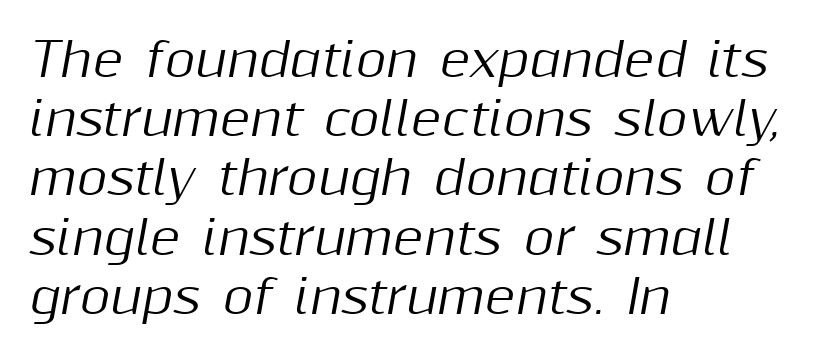
The compositor pushed each line to the left boundary. The block of text has a typical density, with ordinary space between rows. The gaps between neighbouring characters are ordinary and unremarkable. Check the space under the baseline: it is left empty. Designer's note — italics engaged. The face used here is proportionally spaced, like ordinary book or web type.
